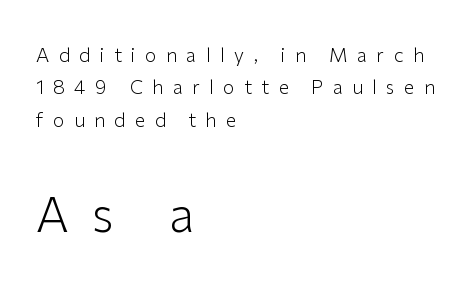
{"serif": "no", "italic": "no", "bold": "no", "weight": "light", "width": "normal", "stroke_contrast": "low", "x_height": "medium", "monospaced": "no", "underline": "no", "align": "left", "line_spacing": "normal", "line_spacing_ratio": 1.7, "letter_spacing": "wide", "letter_spacing_em": 0.49, "larger_block": "second", "size_ratio": 2.47, "glyph_px": 47}
